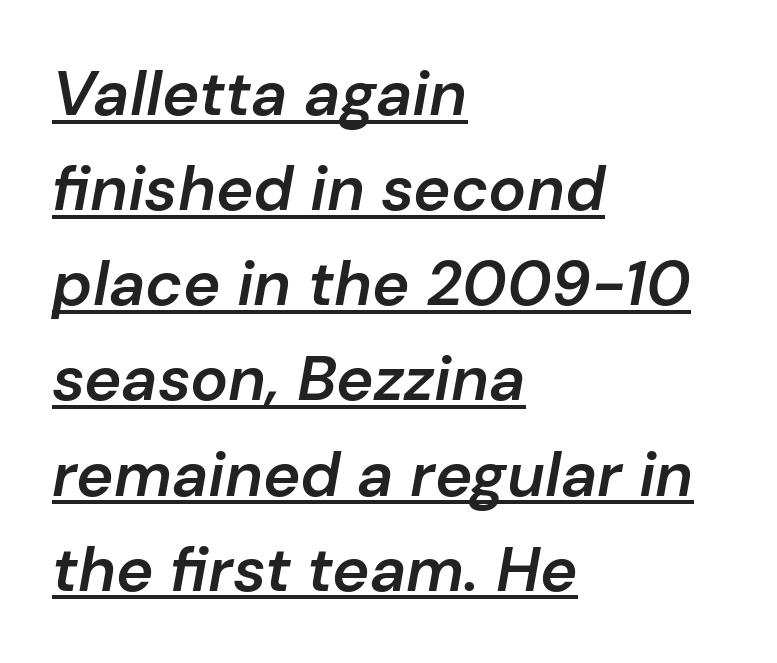
The image shows 63 px semibold type, italic (leaning right); set left-aligned, normal line spacing (1.51x), normal letter spacing, underlined; low stroke contrast and a medium x-height.
